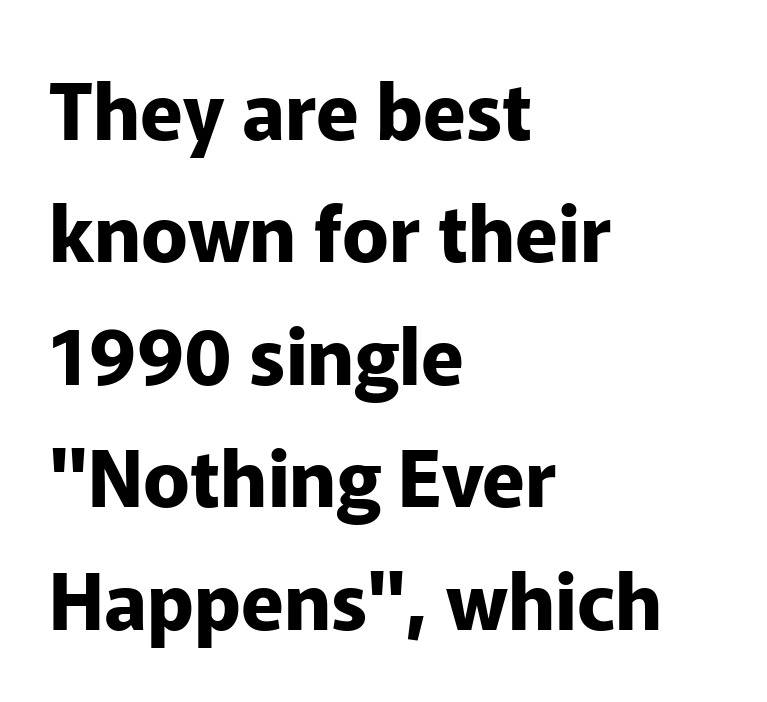
The image shows 78 px bold sans-serif type, upright; set left-aligned, normal line spacing (1.57x), normal letter spacing, not underlined; low stroke contrast and a medium x-height.
